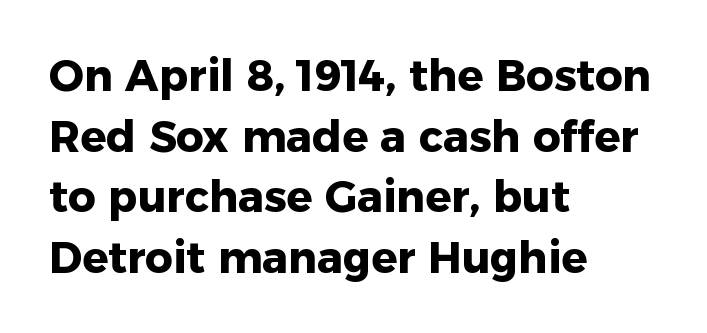
{"serif": "no", "italic": "no", "bold": "yes", "weight": "heavy", "width": "normal", "stroke_contrast": "low", "x_height": "medium", "monospaced": "no", "underline": "no", "align": "left", "line_spacing": "normal", "line_spacing_ratio": 1.41, "letter_spacing": "normal", "letter_spacing_em": 0.0, "glyph_px": 43}
